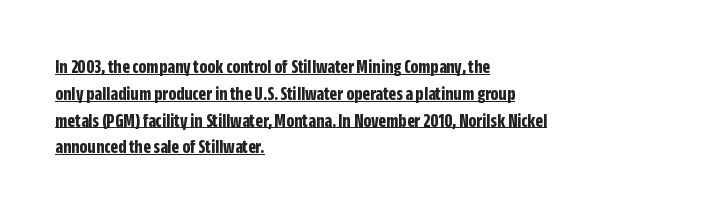
Summary of vertical rhythm: regular, with standard interline spacing. In designer terms, the underline attribute is active on this setting. Tracking value appears to be zero — textbook default spacing. These lines stack with their left ends in a neat column.
